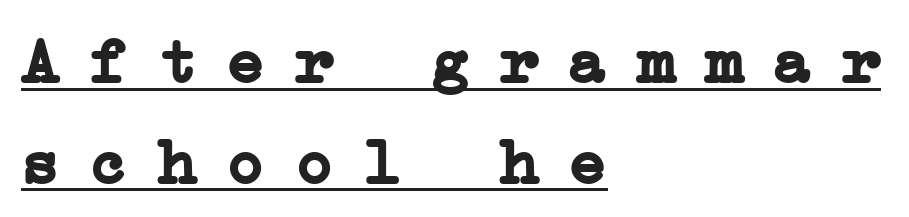
The image shows 65 px semibold serif type, upright; set left-aligned, normal line spacing (1.55x), unusually wide letter spacing (+0.45 em), underlined; low stroke contrast and a medium x-height.
